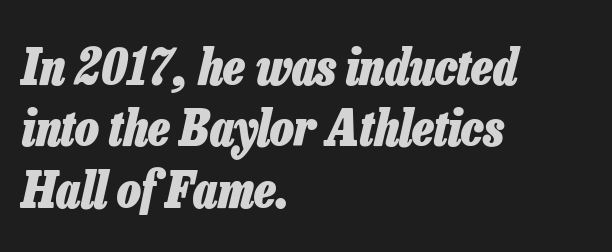
Q: Is the text bold? A: Yes.
Q: Is the text italic (slanted)? A: Yes, it leans right by about 13 degrees.
Q: Is the text underlined? A: No.
Q: How is the paragraph aligned? A: Left-aligned.
Q: Is the spacing between letters normal or unusually wide? A: Normal.
Q: Width (condensed, normal, or wide)? A: Condensed.
Q: Stroke contrast? A: Low.
Q: x-height? A: Medium.
Q: Monospaced? A: No.
